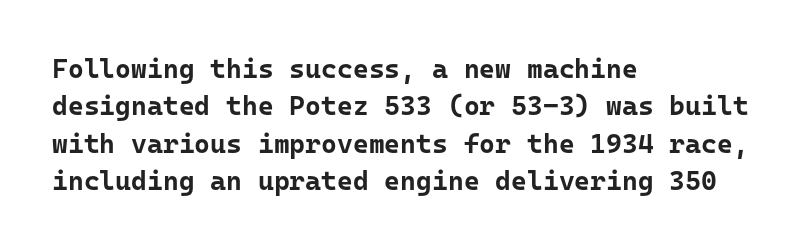
{"italic": "no", "bold": "yes", "underline": "no", "align": "left", "line_spacing": "normal", "line_spacing_ratio": 1.38, "letter_spacing": "normal", "letter_spacing_em": 0.0, "glyph_px": 27}
